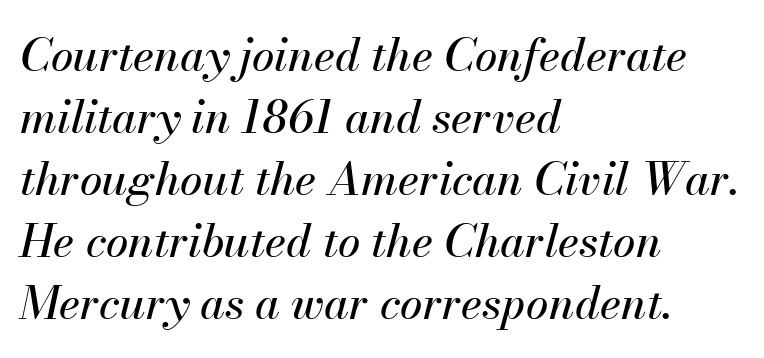
Q: Is the text italic (slanted)? A: Yes, it leans right by about 13 degrees.
Q: Is the text underlined? A: No.
Q: How is the paragraph aligned? A: Left-aligned.
Q: Is the spacing between letters normal or unusually wide? A: Normal.
Q: Is the spacing between lines tight, normal or loose? A: Normal.
Q: Width (condensed, normal, or wide)? A: Normal.
Q: Stroke contrast? A: Medium.
Q: x-height? A: Small.
Q: Monospaced? A: No.
